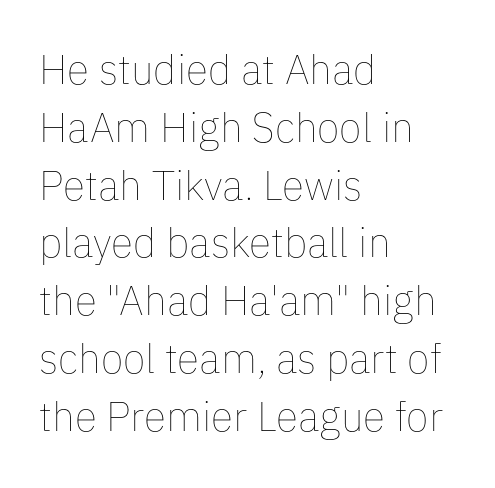
{"italic": "no", "bold": "no", "weight": "thin", "width": "normal", "stroke_contrast": "low", "x_height": "medium", "monospaced": "no", "underline": "no", "align": "left", "line_spacing": "normal", "line_spacing_ratio": 1.41, "letter_spacing": "normal", "letter_spacing_em": 0.0, "glyph_px": 41}
